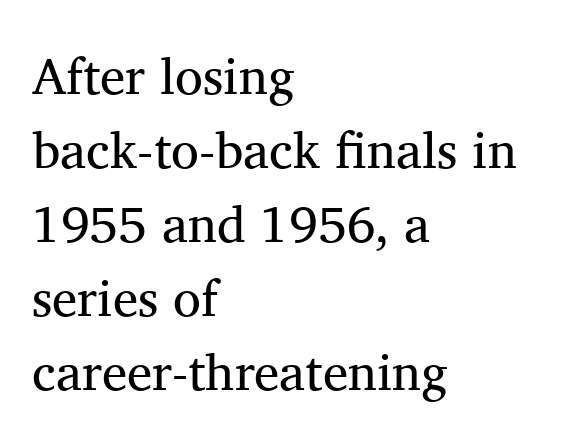
The image shows 51 px regular-weight serif type, upright; set left-aligned, normal line spacing (1.45x), normal letter spacing, not underlined; medium stroke contrast and a medium x-height.
